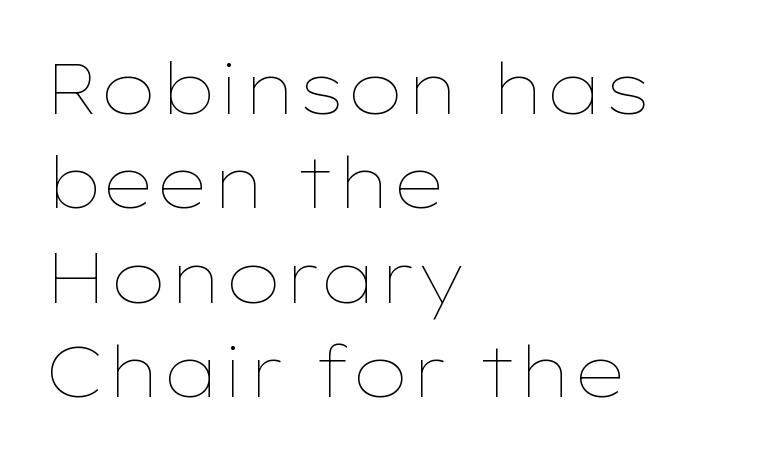
A bare baseline throughout the passage. How are the letters spaced? Ordinarily, with no added tracking. Proportional: the letters do not fall into vertical columns. The typesetter chose a ragged-right arrangement here. Designer's note — italics off, roman on. This sample keeps an unexceptional amount of space between lines.
